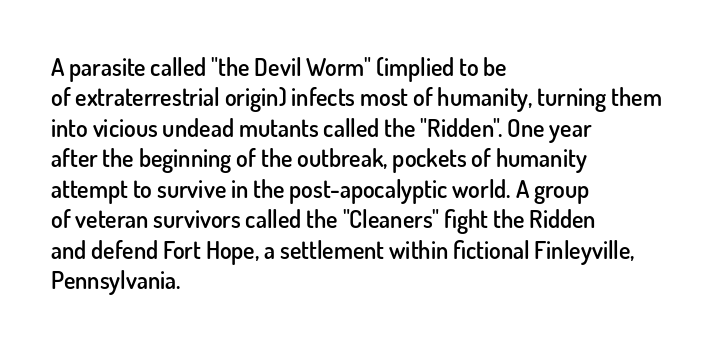
The paragraph shown leans on its left margin. A bit beefed up — I'd call it semibold rather than bold. The area under the type is left untouched. The horizontal fit of the characters is conventional and even. Students, observe: this is what conventionally led text looks like.
